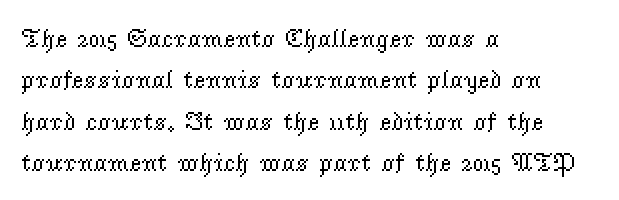
Each stroke keeps to a modest, everyday thickness or less. Whoever set this chose a conventional vertical rhythm. Caption: multi-line text, flush left, ragged right. Underlining? Definitely not there.
